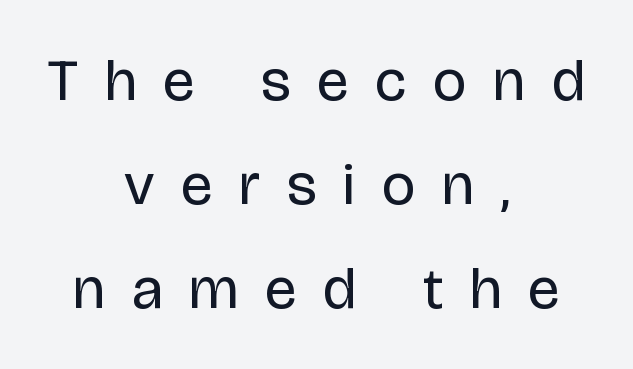
The rendering inserts visible extra space after every character. The strokes carry an ordinary text weight at most. Teacher's note: observe the equal gaps on both sides — that is centered alignment. The lettering stays uniformly vertical, giving the passage a roman look.
